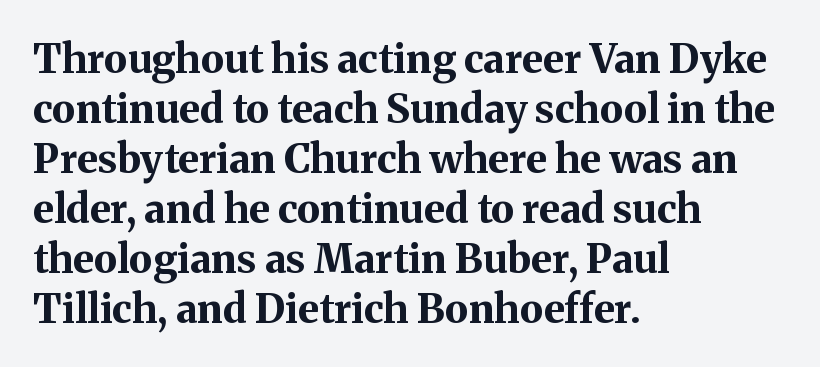
{"serif": "yes", "italic": "no", "bold": "yes", "weight": "bold", "width": "normal", "stroke_contrast": "medium", "x_height": "medium", "monospaced": "no", "underline": "no", "align": "left", "line_spacing": "normal", "line_spacing_ratio": 1.25, "letter_spacing": "normal", "letter_spacing_em": 0.0, "glyph_px": 40}
